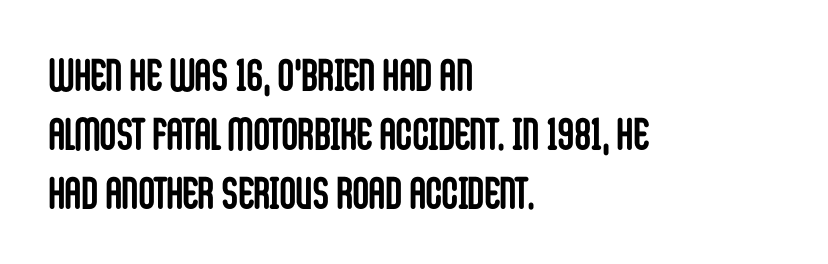
{"serif": "no", "italic": "no", "bold": "yes", "weight": "semibold", "width": "condensed", "stroke_contrast": "low", "x_height": "large", "monospaced": "no", "underline": "no", "align": "left", "line_spacing": "normal", "line_spacing_ratio": 1.31, "letter_spacing": "normal", "letter_spacing_em": 0.0, "glyph_px": 45}
